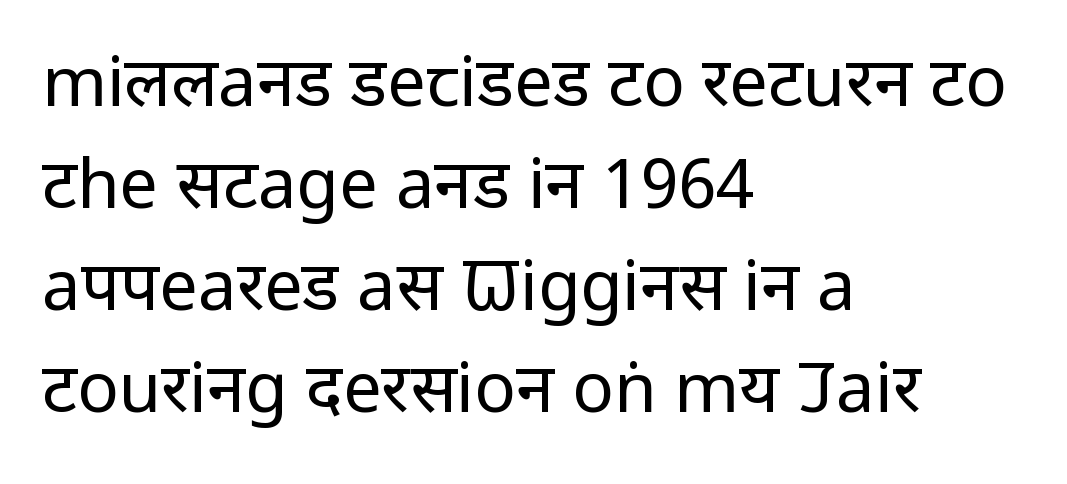
{"serif": "no", "italic": "no", "bold": "no", "weight": "regular", "width": "condensed", "stroke_contrast": "low", "x_height": "large", "monospaced": "no", "underline": "no", "align": "left", "line_spacing": "normal", "line_spacing_ratio": 1.48, "letter_spacing": "normal", "letter_spacing_em": 0.0, "glyph_px": 69}
